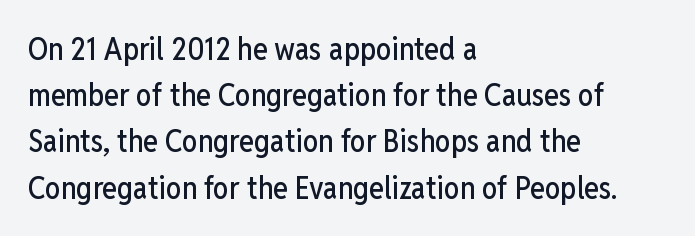
The image shows 31 px condensed sans-serif type, upright; set left-aligned, normal line spacing (1.49x), normal letter spacing, not underlined; low stroke contrast and a medium x-height.
